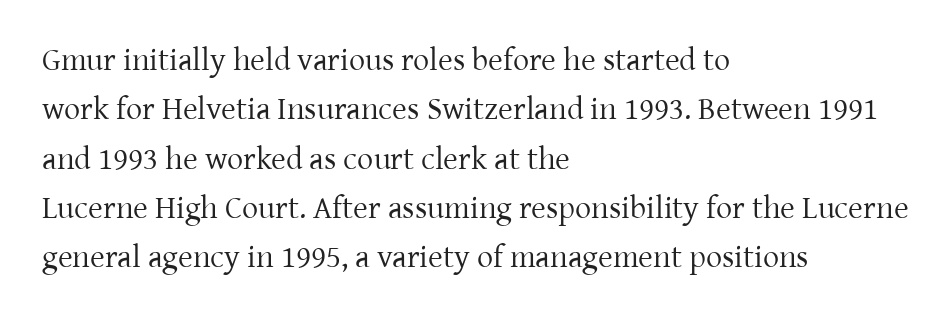
The image shows 32 px regular-weight serif type, upright; set left-aligned, normal line spacing (1.54x), normal letter spacing, not underlined; low stroke contrast and a medium x-height.
